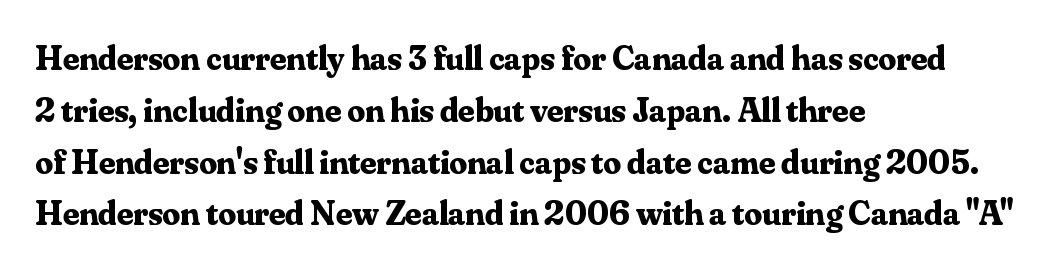
The image shows 35 px bold serif type, upright; set left-aligned, normal line spacing (1.48x), normal letter spacing, not underlined; medium stroke contrast and a small x-height.
